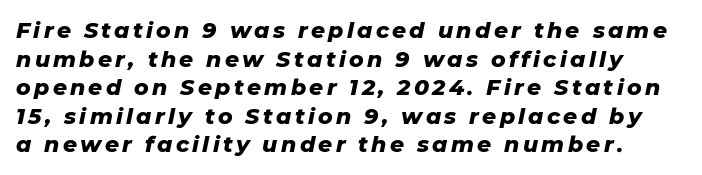
The image shows 22 px bold type, italic (leaning right); set normal line spacing (1.3x), not underlined.
